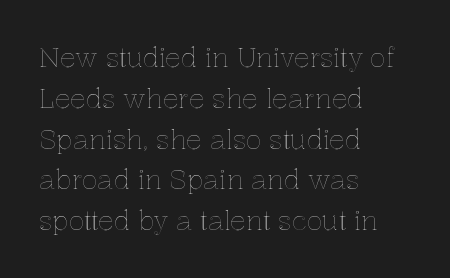
Q: Is the text italic (slanted)? A: No, it is upright.
Q: Is the text underlined? A: No.
Q: How is the paragraph aligned? A: Left-aligned.
Q: Is the spacing between letters normal or unusually wide? A: Normal.
Q: Is the spacing between lines tight, normal or loose? A: Normal.
